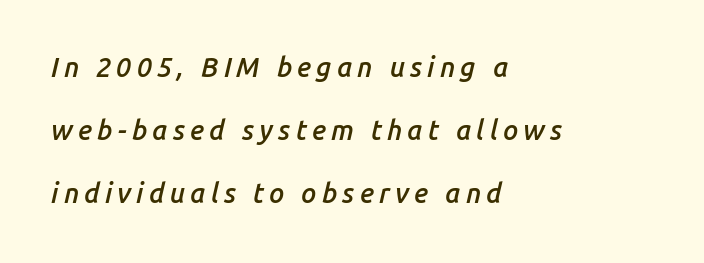
When letters slant like this, we call the style italic. Each new line begins a long way beneath the previous one. Honestly, there is no underline to notice here at all. Stems and bowls a touch heavier than normal — semibold. Alignment: flush left.
